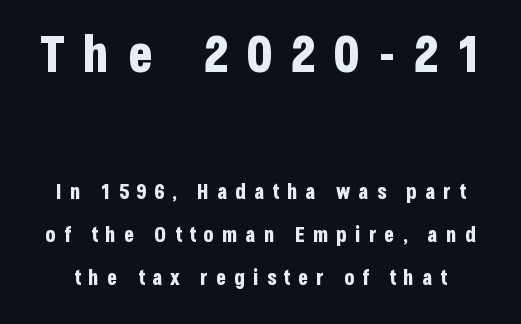
The image shows 52 px bold, condensed sans-serif type, upright; set loose line spacing (2.06x), unusually wide letter spacing (+0.37 em), not underlined; the first (top) block is 2.48x larger; low stroke contrast and a large x-height.
